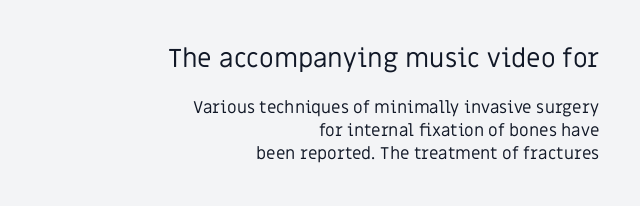
Q: Is the text bold? A: No.
Q: Is the text italic (slanted)? A: No, it is upright.
Q: Is the text underlined? A: No.
Q: How is the paragraph aligned? A: Right-aligned.
Q: Is the spacing between letters normal or unusually wide? A: Normal.
Q: Is the spacing between lines tight, normal or loose? A: Normal.
Q: Which block of text is set in a larger size, the first (top) or the second (bottom)? A: The first (top) one.
